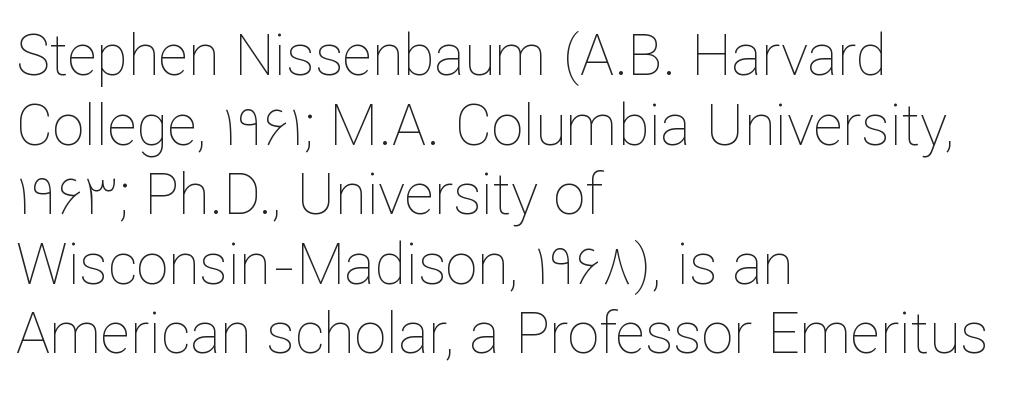
Is the letter spacing exaggerated? No — it looks like the ordinary default. No chunkiness to these letters — they're not bold. The space beneath each line is pristine and unruled. Is there any slant? The stems are plumb. Think of a printed novel: that variable character pitch is what you see here. A classic flush-left, rag-right setting is used for this passage.
